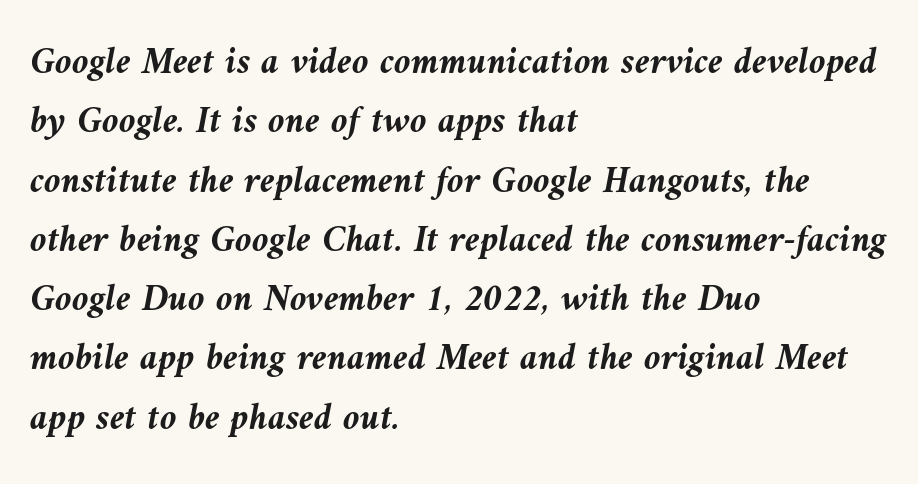
Proportional: the letters do not fall into vertical columns. Each word holds together tightly as a unit, with standard inter-letter gaps. Observe the lean: these are italic letterforms. Every row of glyphs begins at an identical x-position on the left. Rows of type keep a routine distance in the vertical direction.
